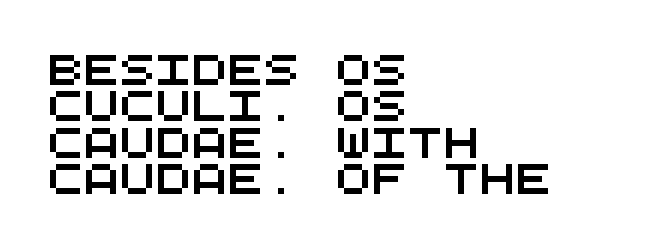
Q: Is the typeface a serif or a sans-serif typeface? A: Sans-serif.
Q: Is the text underlined? A: No.
Q: How is the paragraph aligned? A: Left-aligned.
Q: Is the spacing between letters normal or unusually wide? A: Normal.
Q: Width (condensed, normal, or wide)? A: Wide.
Q: Stroke contrast? A: Medium.
Q: x-height? A: Large.
Q: Monospaced? A: Yes.
